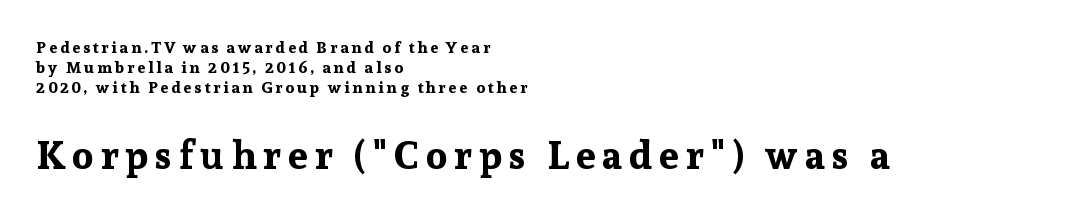
{"serif": "yes", "italic": "no", "bold": "yes", "weight": "bold", "width": "normal", "stroke_contrast": "low", "x_height": "medium", "monospaced": "no", "underline": "no", "align": "left", "line_spacing": "normal", "line_spacing_ratio": 1.26, "larger_block": "second", "size_ratio": 2.44, "glyph_px": 39}
